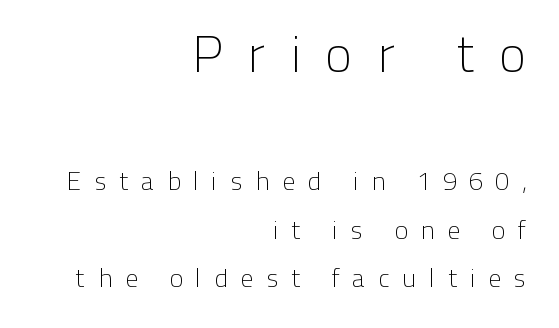
The image shows 51 px light sans-serif type, upright; set right-aligned, line spacing 1.88x, unusually wide letter spacing (+0.48 em), not underlined; the first (top) block is 1.96x larger; low stroke contrast and a medium x-height.
